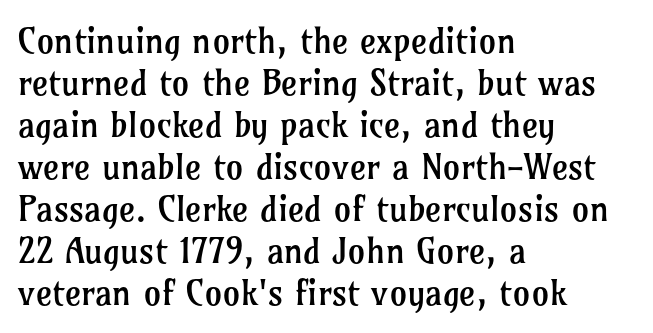
Do the letters lean? They stand straight. Tracking value appears to be zero — textbook default spacing. Nobody drew a line under any word here. Note the varied advance widths — an 'i' is clearly narrower than an 'm'.
